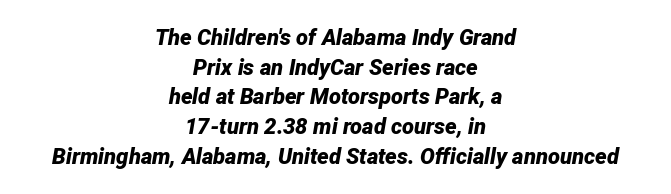
{"italic": "yes", "lean": "right", "slant_degrees": 12, "bold": "yes", "underline": "no", "align": "center", "line_spacing": "normal", "line_spacing_ratio": 1.35, "letter_spacing": "normal", "letter_spacing_em": 0.0, "glyph_px": 22}
